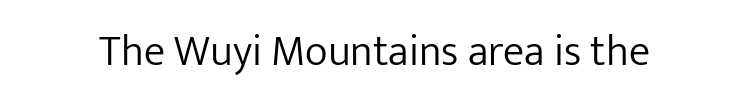
The lettering holds an erect, upright posture throughout. Summary of weight: not heavy and not bold. What stands out about the letter spacing? Nothing — it is the standard amount. The space beneath each line is pristine and unruled.
